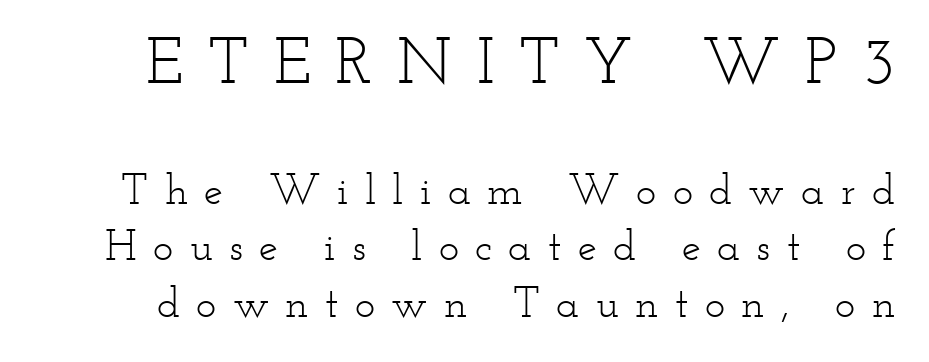
The image shows 65 px light, wide serif type, upright; set normal line spacing (1.31x), unusually wide letter spacing (+0.38 em), not underlined; the first (top) block is 1.51x larger; low stroke contrast and a small x-height.
